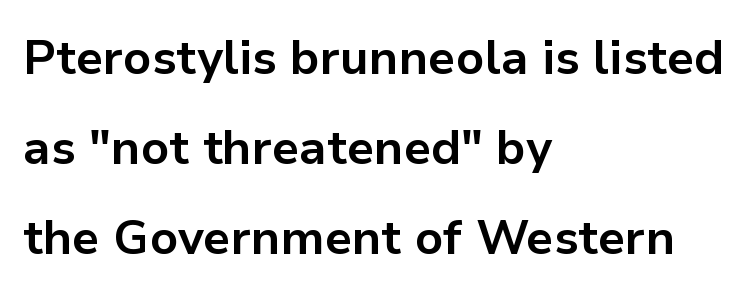
{"serif": "no", "italic": "no", "bold": "yes", "weight": "bold", "width": "normal", "stroke_contrast": "low", "x_height": "medium", "monospaced": "no", "underline": "no", "align": "left", "line_spacing_ratio": 1.87, "letter_spacing": "normal", "letter_spacing_em": 0.0, "glyph_px": 48}
